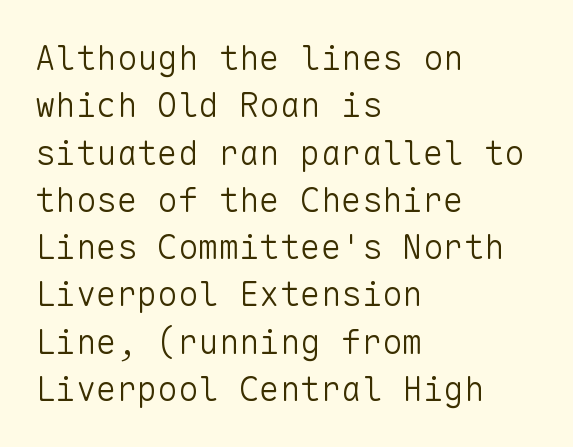
The image shows 34 px light sans-serif type, upright, monospaced; set left-aligned, normal line spacing (1.39x), normal letter spacing, not underlined; low stroke contrast and a medium x-height.
